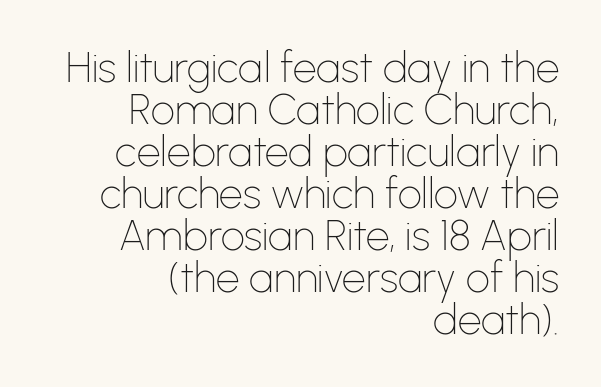
The image shows 42 px thin sans-serif type, upright; set right-aligned, tight line spacing (1.0x), normal letter spacing, not underlined; low stroke contrast and a medium x-height.
